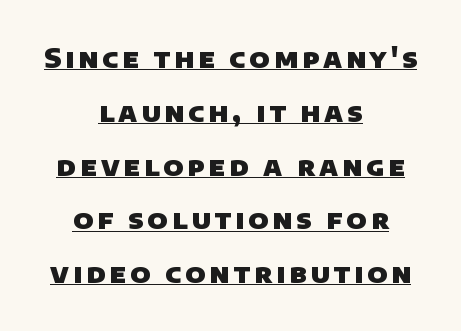
Q: Is the text bold? A: Yes.
Q: Is the text underlined? A: Yes.
Q: How is the paragraph aligned? A: Centered.
Q: Is the spacing between lines tight, normal or loose? A: Loose.
